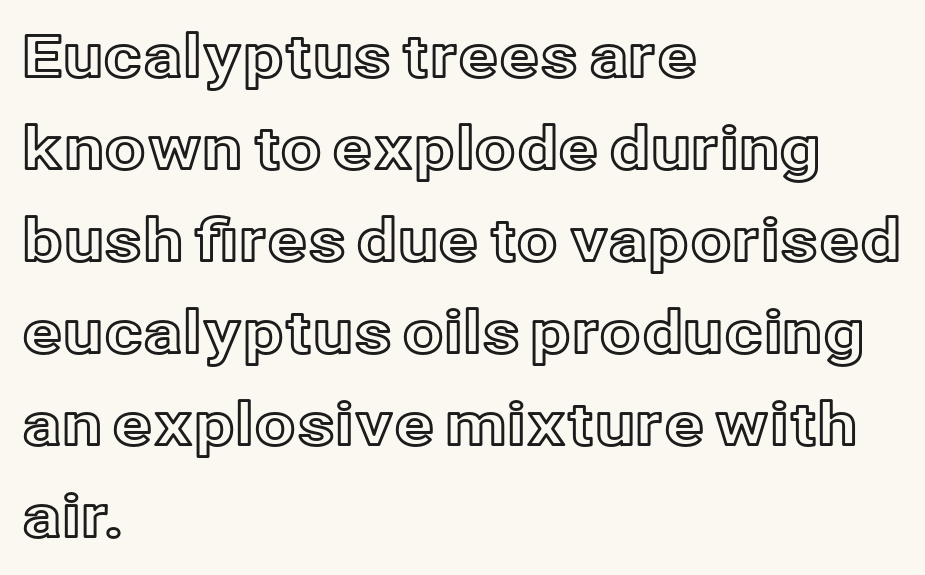
{"italic": "no", "width": "normal", "x_height": "medium", "monospaced": "no", "underline": "no", "align": "left", "line_spacing": "normal", "line_spacing_ratio": 1.56, "letter_spacing": "normal", "letter_spacing_em": 0.0, "glyph_px": 59}
